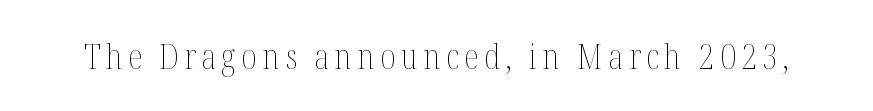
The image shows 34 px thin, condensed type, upright; set not underlined; medium stroke contrast and a medium x-height.
